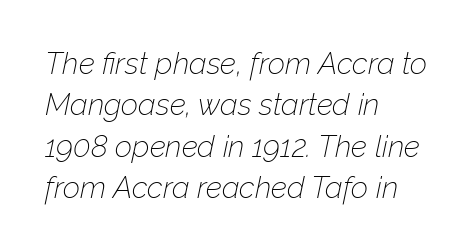
This sample keeps an unexceptional amount of space between lines. Style check: oblique. The face used here is rendered with its standard letterfit. The cut favours lightness, reaching ordinary text weight at its darkest. The rendering uses natural spacing where letterforms have individual widths.
